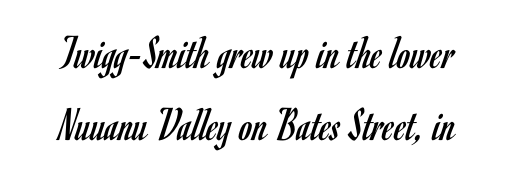
The image shows 48 px regular-weight, condensed sans-serif type; set centered, normal line spacing (1.51x), normal letter spacing, not underlined; low stroke contrast and a small x-height.
